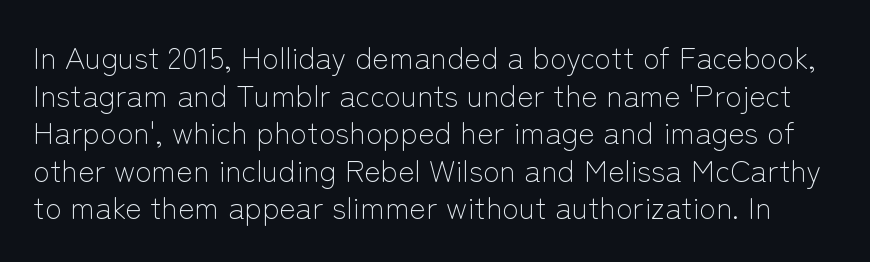
Q: Is the text bold? A: No.
Q: Is the text italic (slanted)? A: No, it is upright.
Q: Is the typeface a serif or a sans-serif typeface? A: Sans-serif.
Q: Is the text underlined? A: No.
Q: Is the spacing between letters normal or unusually wide? A: Normal.
Q: Width (condensed, normal, or wide)? A: Normal.
Q: Stroke contrast? A: Low.
Q: x-height? A: Medium.
Q: Monospaced? A: No.
